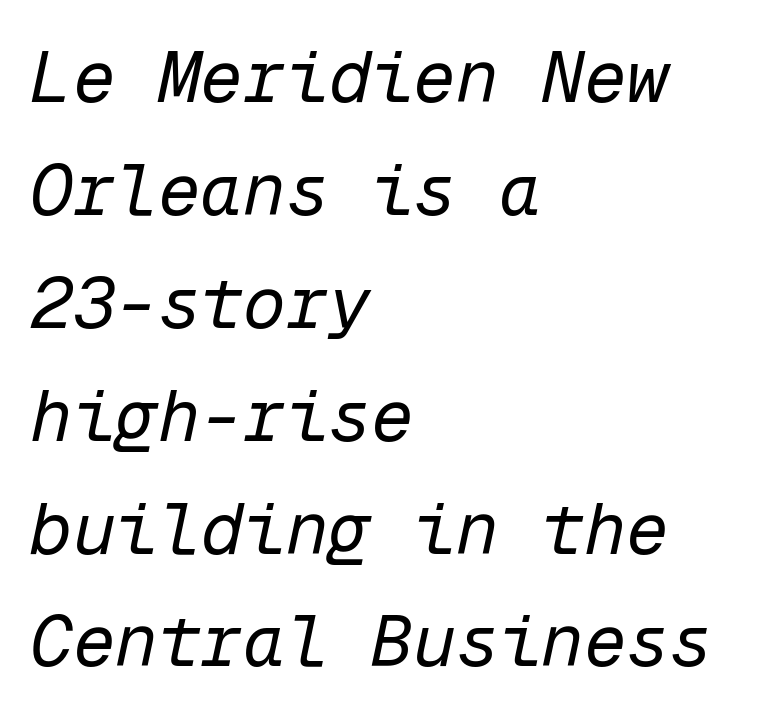
Q: Is the text bold? A: No.
Q: Is the text italic (slanted)? A: Yes, it leans right by about 12 degrees.
Q: Is the text underlined? A: No.
Q: How is the paragraph aligned? A: Left-aligned.
Q: Is the spacing between letters normal or unusually wide? A: Normal.
Q: Is the spacing between lines tight, normal or loose? A: Normal.
Q: Width (condensed, normal, or wide)? A: Normal.
Q: Stroke contrast? A: Low.
Q: x-height? A: Medium.
Q: Monospaced? A: Yes.
